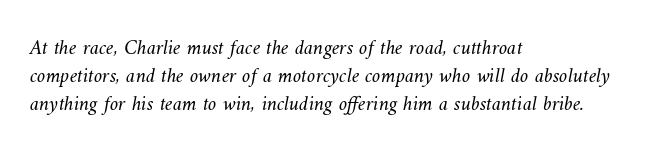
The image shows 21 px text type; set left-aligned, normal line spacing (1.33x), normal letter spacing, not underlined.
